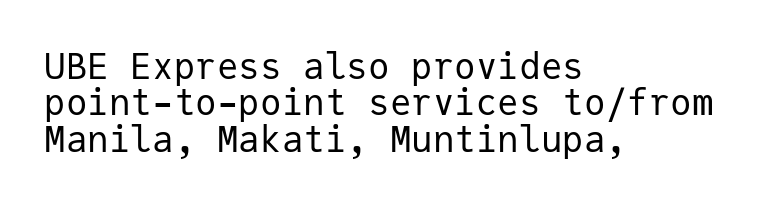
The image shows 36 px regular-weight sans-serif type, upright, monospaced; set left-aligned, tight line spacing (1.01x), normal letter spacing, not underlined; low stroke contrast and a medium x-height.
